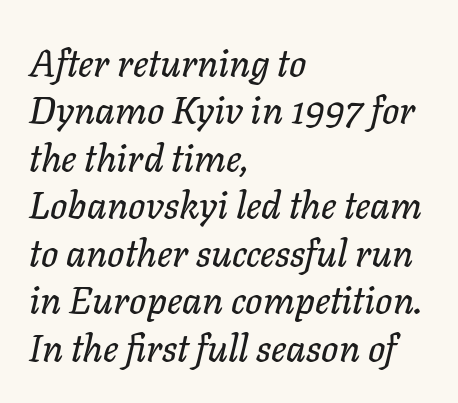
{"italic": "yes", "lean": "right", "slant_degrees": 11, "width": "normal", "stroke_contrast": "low", "x_height": "medium", "monospaced": "no", "underline": "no", "align": "left", "line_spacing": "normal", "line_spacing_ratio": 1.25, "letter_spacing": "normal", "letter_spacing_em": 0.0, "glyph_px": 38}
